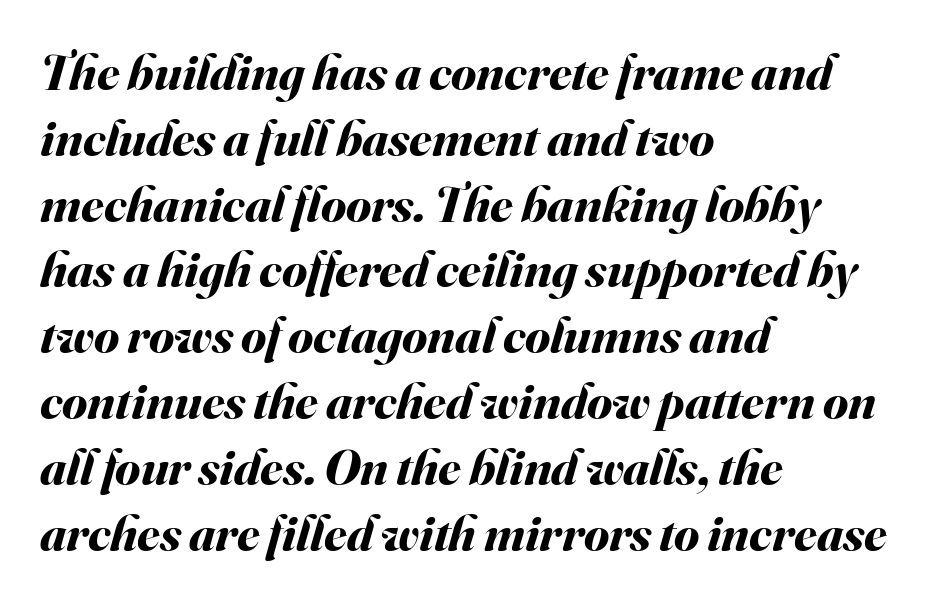
Q: Is the text bold? A: Yes.
Q: Is the text italic (slanted)? A: Yes, it leans right by about 16 degrees.
Q: Is the text underlined? A: No.
Q: How is the paragraph aligned? A: Left-aligned.
Q: Is the spacing between letters normal or unusually wide? A: Normal.
Q: Is the spacing between lines tight, normal or loose? A: Normal.
Q: Width (condensed, normal, or wide)? A: Normal.
Q: Stroke contrast? A: Medium.
Q: x-height? A: Small.
Q: Monospaced? A: No.
